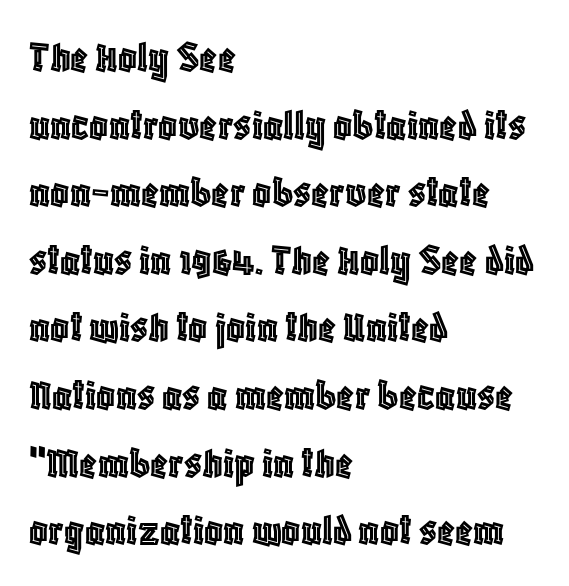
Q: Is the text italic (slanted)? A: No, it is upright.
Q: Is the text underlined? A: No.
Q: How is the paragraph aligned? A: Left-aligned.
Q: Is the spacing between letters normal or unusually wide? A: Normal.
Q: Is the spacing between lines tight, normal or loose? A: Normal.
Q: Width (condensed, normal, or wide)? A: Condensed.
Q: x-height? A: Large.
Q: Monospaced? A: No.
